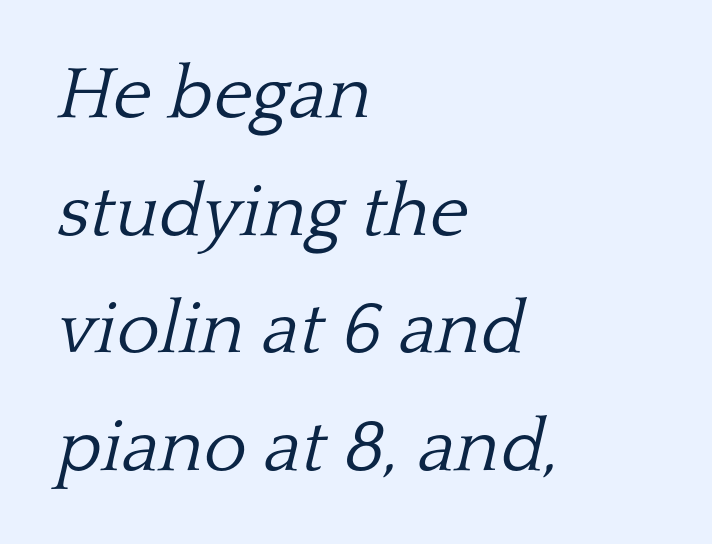
Q: Is the text bold? A: No.
Q: Is the text italic (slanted)? A: Yes, it leans right by about 13 degrees.
Q: Is the typeface a serif or a sans-serif typeface? A: Serif.
Q: Is the text underlined? A: No.
Q: How is the paragraph aligned? A: Left-aligned.
Q: Is the spacing between letters normal or unusually wide? A: Normal.
Q: Is the spacing between lines tight, normal or loose? A: Normal.
Q: Width (condensed, normal, or wide)? A: Normal.
Q: Stroke contrast? A: Low.
Q: x-height? A: Medium.
Q: Monospaced? A: No.
